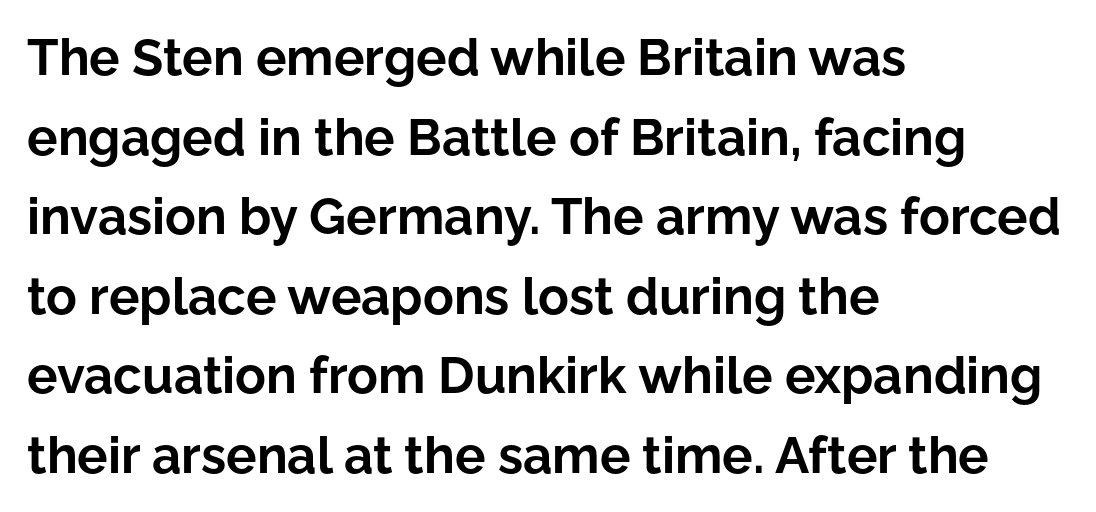
Looks like regular typesetting: each glyph gets only the width it needs. The text was rendered using a sans face with plain stroke endings. These lines sit exactly where default settings would place them. The space directly below the letters is spotless. Line beginnings align vertically; line endings do not. These words are printed bold, with thick strokes throughout.
